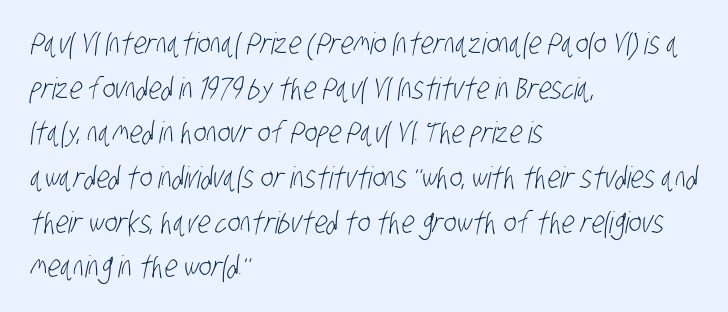
The image shows 30 px light, condensed sans-serif type; set left-aligned, normal line spacing (1.49x), normal letter spacing, not underlined; low stroke contrast and a large x-height.
